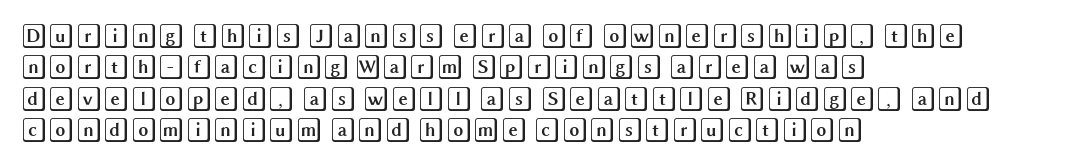
Q: Is the text italic (slanted)? A: No, it is upright.
Q: Is the text underlined? A: No.
Q: How is the paragraph aligned? A: Left-aligned.
Q: Is the spacing between letters normal or unusually wide? A: Normal.
Q: Is the spacing between lines tight, normal or loose? A: Normal.
